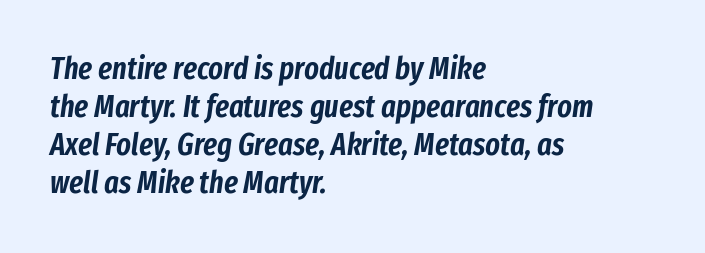
Q: Is the text italic (slanted)? A: Yes, it leans right by about 8 degrees.
Q: Is the text underlined? A: No.
Q: How is the paragraph aligned? A: Left-aligned.
Q: Is the spacing between letters normal or unusually wide? A: Normal.
Q: Width (condensed, normal, or wide)? A: Condensed.
Q: Stroke contrast? A: Low.
Q: x-height? A: Medium.
Q: Monospaced? A: No.
